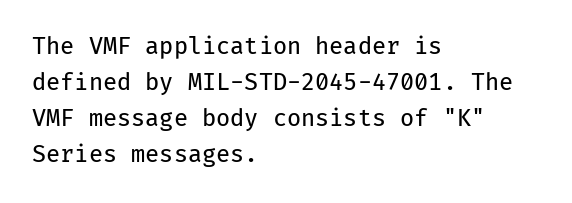
{"italic": "no", "bold": "no", "underline": "no", "align": "left", "line_spacing": "normal", "line_spacing_ratio": 1.57, "letter_spacing": "normal", "letter_spacing_em": 0.0, "glyph_px": 23}
